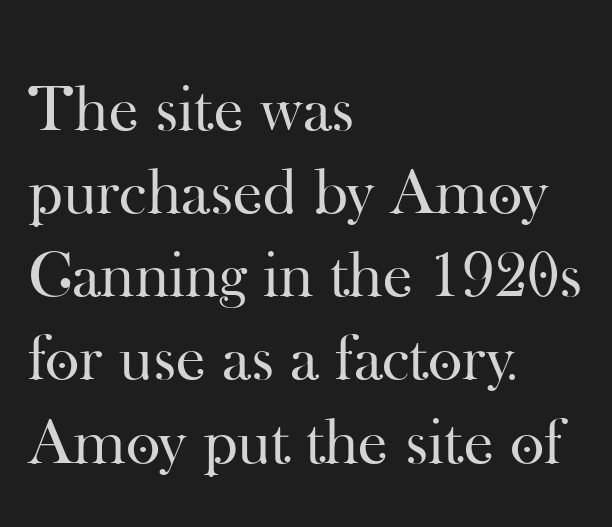
Q: Is the text bold? A: No.
Q: Is the text italic (slanted)? A: No, it is upright.
Q: Is the typeface a serif or a sans-serif typeface? A: Serif.
Q: Is the text underlined? A: No.
Q: How is the paragraph aligned? A: Left-aligned.
Q: Is the spacing between letters normal or unusually wide? A: Normal.
Q: Is the spacing between lines tight, normal or loose? A: Normal.
Q: Width (condensed, normal, or wide)? A: Normal.
Q: Stroke contrast? A: High.
Q: x-height? A: Small.
Q: Monospaced? A: No.
